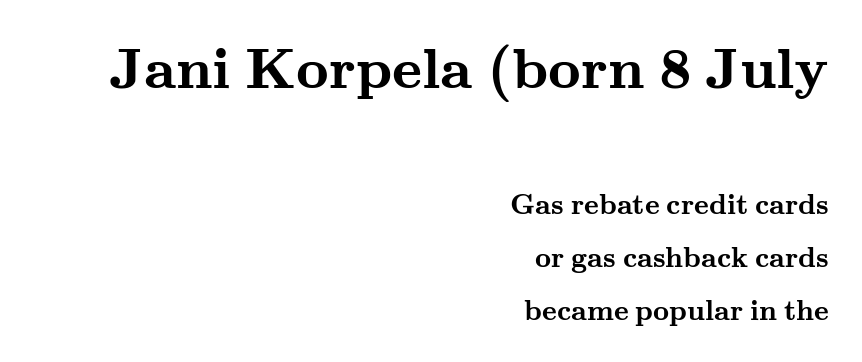
Characters follow at the spacing the type designer built in. Words float on clear page, feet unadorned. The passage shown is typeset with a serif family. You could not count columns in this text — the font is proportionally spaced.
